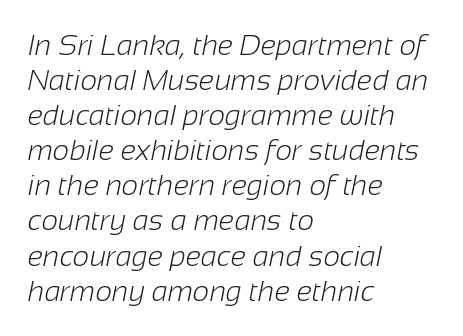
Unbolded letterforms with no extra heft. Left-aligned paragraph, ragged on the right. Look at the tracking — it's just the regular setting, nothing added. Check the space under the baseline: it is left empty. This sample has the flowing, uneven cadence of proportional lettering.
